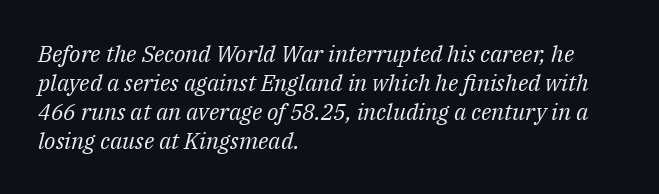
Q: Is the text bold? A: No.
Q: Is the text italic (slanted)? A: Yes, it leans right by about 14 degrees.
Q: Is the text underlined? A: No.
Q: How is the paragraph aligned? A: Left-aligned.
Q: Is the spacing between letters normal or unusually wide? A: Normal.
Q: Is the spacing between lines tight, normal or loose? A: Normal.
